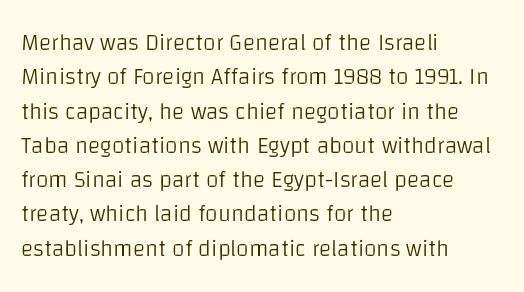
Q: Is the text bold? A: No.
Q: Is the text italic (slanted)? A: No, it is upright.
Q: Is the text underlined? A: No.
Q: How is the paragraph aligned? A: Left-aligned.
Q: Is the spacing between letters normal or unusually wide? A: Normal.
Q: Is the spacing between lines tight, normal or loose? A: Normal.
